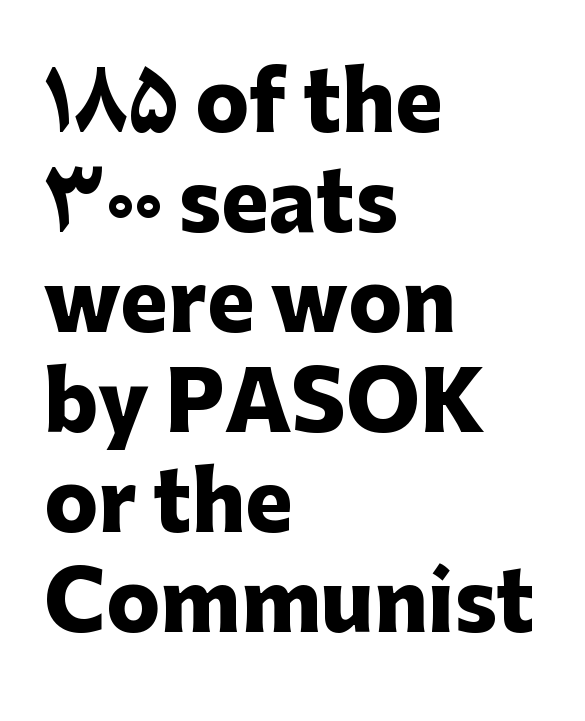
The image shows 80 px heavy sans-serif type, upright; set left-aligned, normal line spacing (1.25x), normal letter spacing, not underlined; low stroke contrast and a medium x-height.
